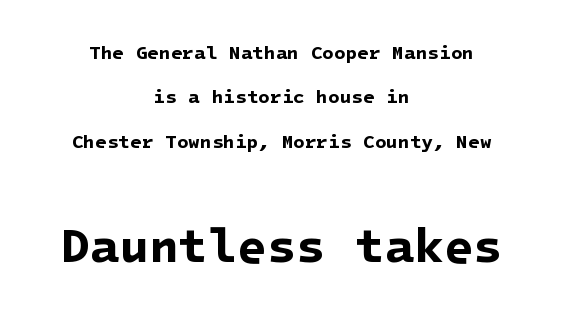
The image shows 48 px bold sans-serif type; set centered, loose line spacing (2.33x), normal letter spacing, not underlined; the second (bottom) block is 2.53x larger; low stroke contrast and a medium x-height.
